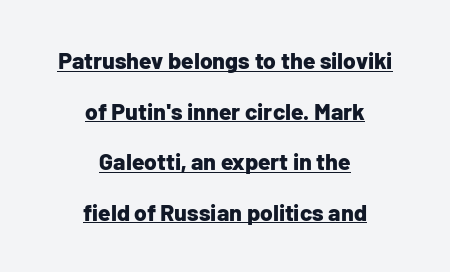
The image shows 23 px bold type, upright; set centered, loose line spacing (2.2x), normal letter spacing, underlined.
